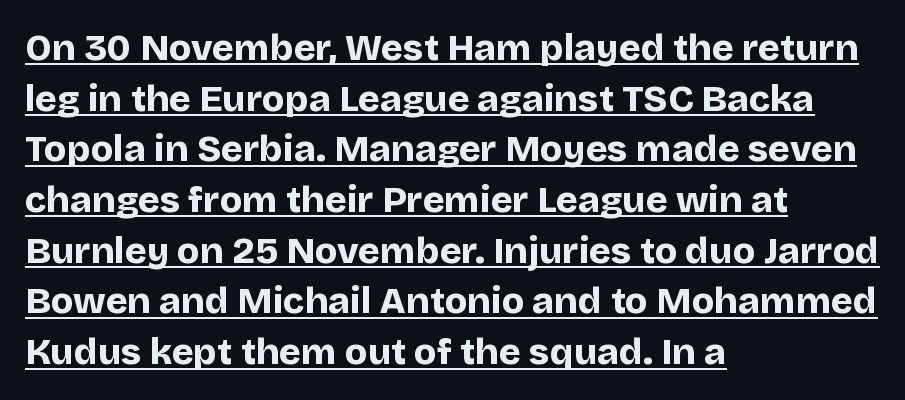
{"serif": "no", "italic": "no", "bold": "yes", "weight": "bold", "width": "normal", "stroke_contrast": "low", "x_height": "large", "monospaced": "no", "underline": "yes", "align": "left", "line_spacing": "normal", "line_spacing_ratio": 1.37, "letter_spacing": "normal", "letter_spacing_em": 0.0, "glyph_px": 37}
